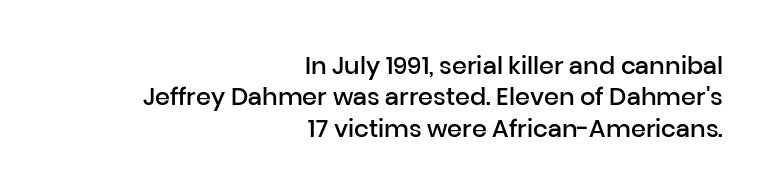
Vertical strokes here are truly vertical. Vertical spacing — default. Firm but not heavy-handed strokes: this text is semibold. Short note: letters normally spaced. Descender tails drop into unmarked territory.
